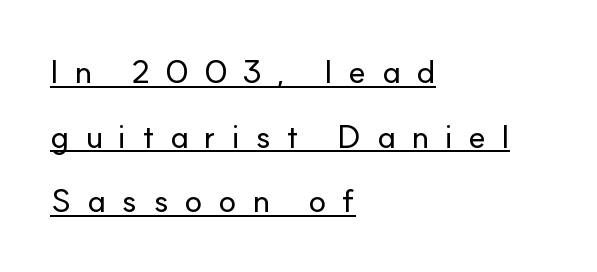
The type sits square on the baseline with zero lean. Observe the absence of serifs on each vertical stroke in this sample. Does the copy run flush right? No — it runs flush left. Each letter keeps its own natural width here, so spacing adapts to shape.
